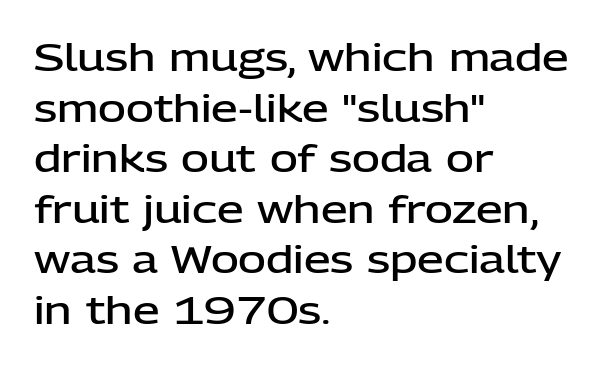
Only glyphs here, with clear space below each row. Do the characters align in a grid? No, the font is proportional. The line-height multiplier appears to be the usual default. How heavy is the stroke? Medium-heavy — a semibold, shy of bold. Every stem runs plumb, perpendicular to the baseline.
